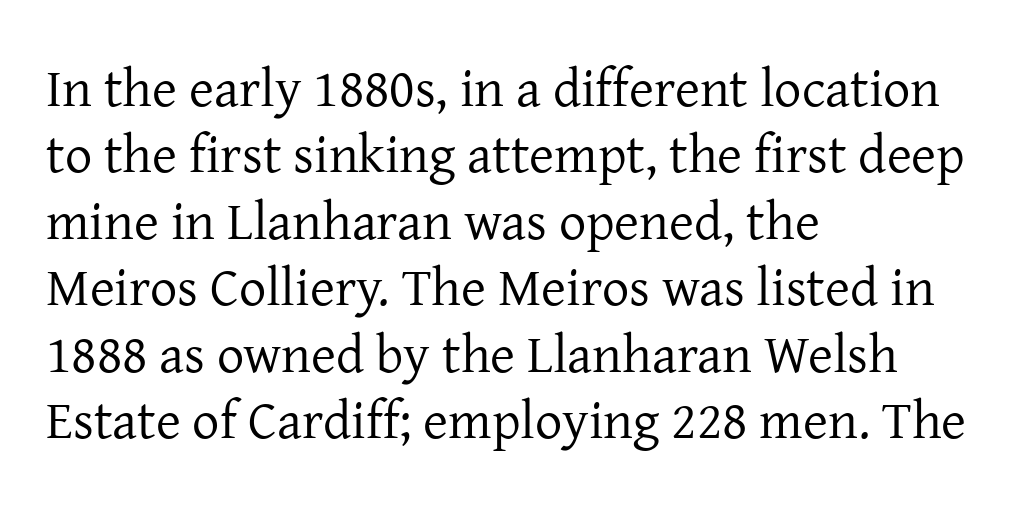
Q: Is the text bold? A: No.
Q: Is the text italic (slanted)? A: No, it is upright.
Q: Is the typeface a serif or a sans-serif typeface? A: Serif.
Q: Is the text underlined? A: No.
Q: How is the paragraph aligned? A: Left-aligned.
Q: Is the spacing between letters normal or unusually wide? A: Normal.
Q: Width (condensed, normal, or wide)? A: Normal.
Q: Stroke contrast? A: Low.
Q: x-height? A: Medium.
Q: Monospaced? A: No.
